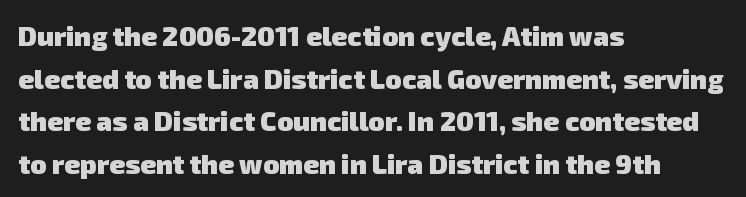
{"bold": "yes", "underline": "no", "align": "left", "line_spacing": "normal", "line_spacing_ratio": 1.58, "letter_spacing": "normal", "letter_spacing_em": 0.0, "glyph_px": 27}
